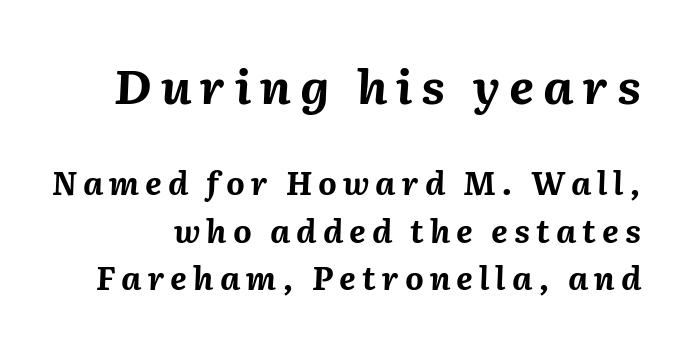
Q: Is the text bold? A: Yes.
Q: Is the text italic (slanted)? A: Yes, it leans right by about 2 degrees.
Q: Is the text underlined? A: No.
Q: Is the spacing between lines tight, normal or loose? A: Normal.
Q: Which block of text is set in a larger size, the first (top) or the second (bottom)? A: The first (top) one.
Q: Width (condensed, normal, or wide)? A: Normal.
Q: Stroke contrast? A: Medium.
Q: x-height? A: Medium.
Q: Monospaced? A: No.
